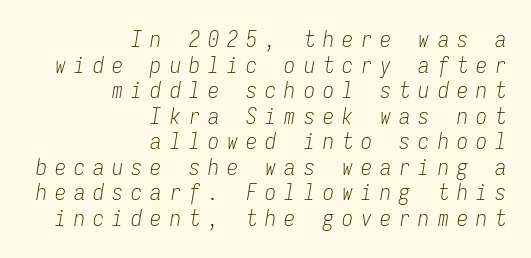
Q: Is the text bold? A: No.
Q: Is the text italic (slanted)? A: Yes, it leans right by about 9 degrees.
Q: Is the text underlined? A: No.
Q: How is the paragraph aligned? A: Right-aligned.
Q: Is the spacing between letters normal or unusually wide? A: Unusually wide.
